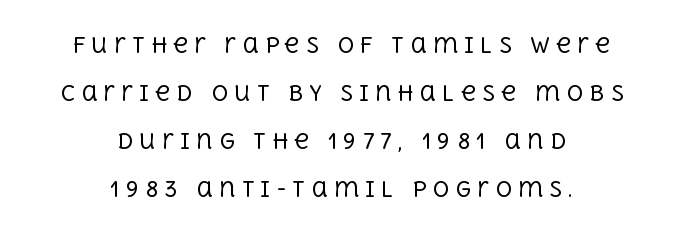
There is plenty of visible air inserted between adjacent glyphs. If you drew a line through each stem, it would be perfectly vertical. The space between consecutive lines is lavish. The rag falls on both sides of this text block equally. Check under the words: just untouched page. No heavy texture on the line: the type isn't bold.
